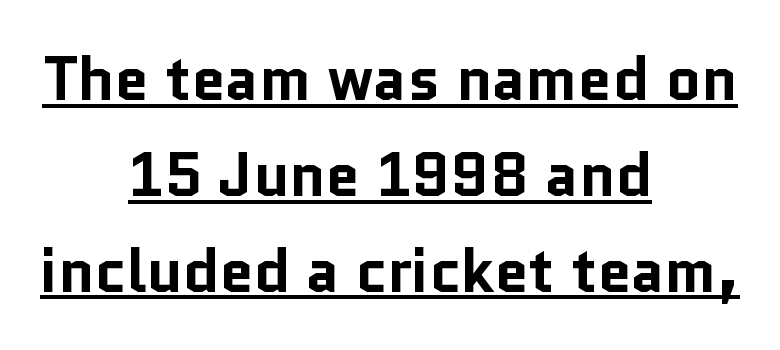
Q: Is the text bold? A: Yes.
Q: Is the text italic (slanted)? A: No, it is upright.
Q: Is the typeface a serif or a sans-serif typeface? A: Sans-serif.
Q: Is the text underlined? A: Yes.
Q: How is the paragraph aligned? A: Centered.
Q: Is the spacing between letters normal or unusually wide? A: Normal.
Q: Is the spacing between lines tight, normal or loose? A: Normal.
Q: Width (condensed, normal, or wide)? A: Normal.
Q: Stroke contrast? A: Low.
Q: x-height? A: Medium.
Q: Monospaced? A: No.
